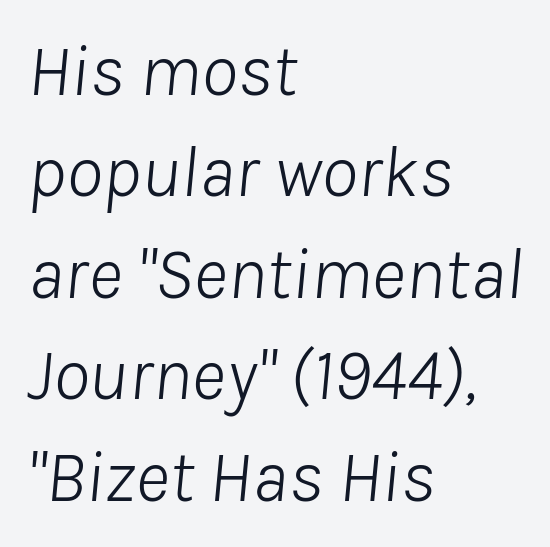
Q: Is the text bold? A: No.
Q: Is the text italic (slanted)? A: Yes, it leans right by about 8 degrees.
Q: Is the text underlined? A: No.
Q: How is the paragraph aligned? A: Left-aligned.
Q: Is the spacing between letters normal or unusually wide? A: Normal.
Q: Is the spacing between lines tight, normal or loose? A: Normal.
Q: Width (condensed, normal, or wide)? A: Normal.
Q: Stroke contrast? A: Low.
Q: x-height? A: Medium.
Q: Monospaced? A: No.
